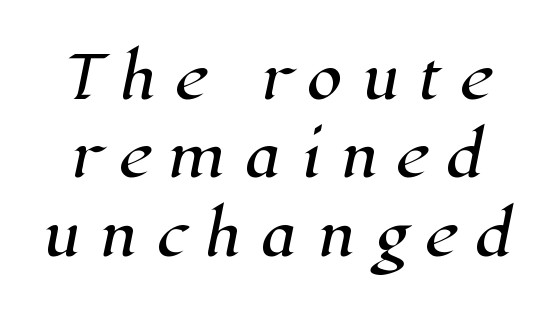
Q: Is the typeface a serif or a sans-serif typeface? A: Serif.
Q: Is the text underlined? A: No.
Q: Is the spacing between letters normal or unusually wide? A: Unusually wide.
Q: Is the spacing between lines tight, normal or loose? A: Normal.
Q: Width (condensed, normal, or wide)? A: Normal.
Q: Stroke contrast? A: High.
Q: x-height? A: Medium.
Q: Monospaced? A: No.
